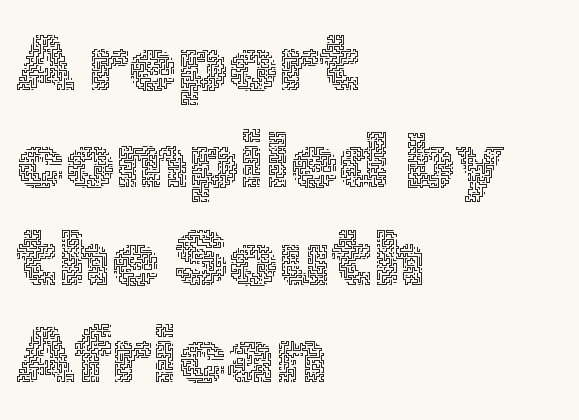
Observe the ordinary spacing: letters are neighbours, not strangers. Baseline-to-baseline distance is the conventional proportion of letter height. Any mark beneath the type? The region is blank. The face used here is proportionally spaced, like ordinary book or web type. Stroke mass is kept to a normal reading level or below. Does the copy run flush right? No — it runs flush left.
